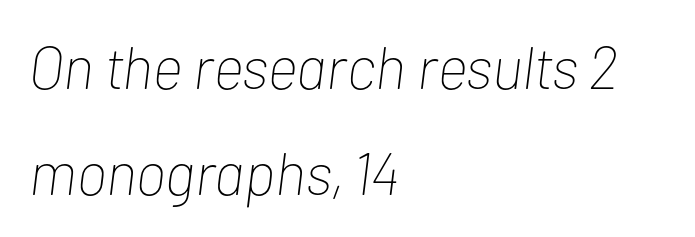
The image shows 60 px thin, condensed type, italic (leaning right); set left-aligned, line spacing 1.77x, normal letter spacing, not underlined; low stroke contrast and a medium x-height.
